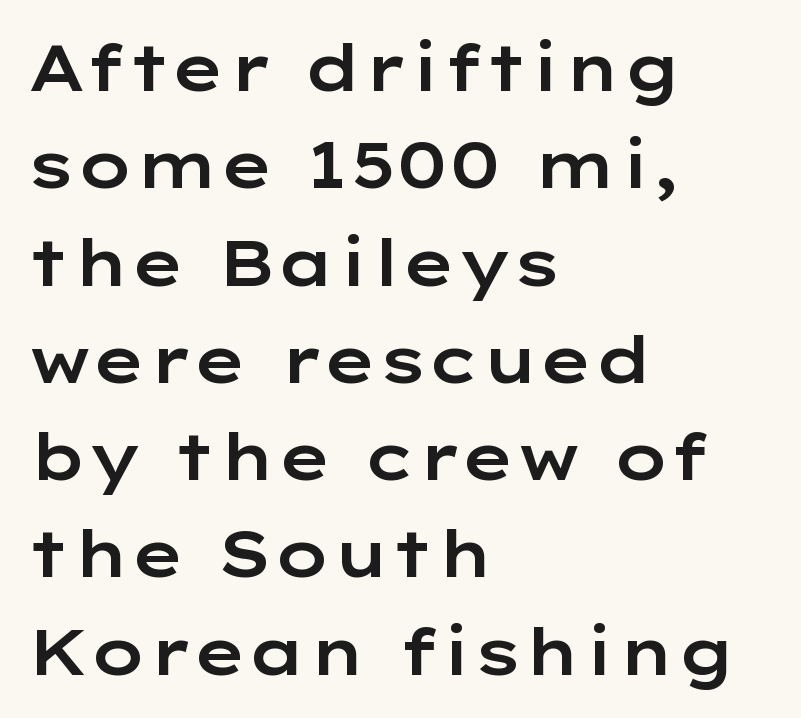
The image shows 64 px wide sans-serif type, upright; set left-aligned, normal line spacing (1.52x), normal letter spacing, not underlined; low stroke contrast and a medium x-height.
